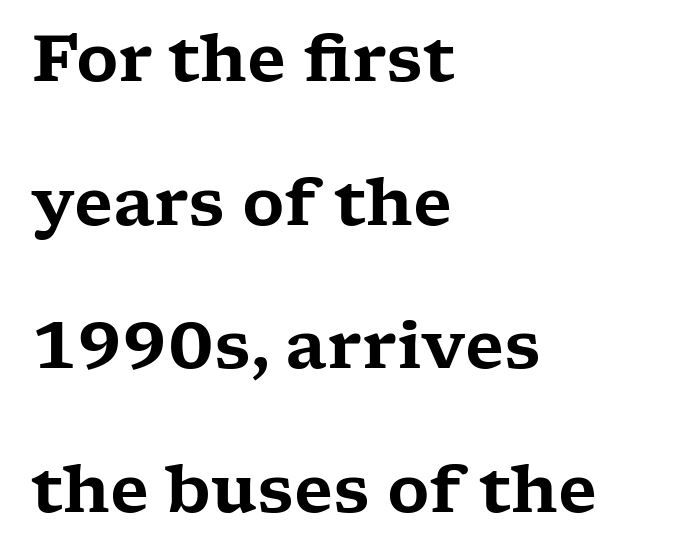
The image shows 65 px wide serif type, upright; set left-aligned, loose line spacing (2.21x), normal letter spacing, not underlined; low stroke contrast and a medium x-height.
